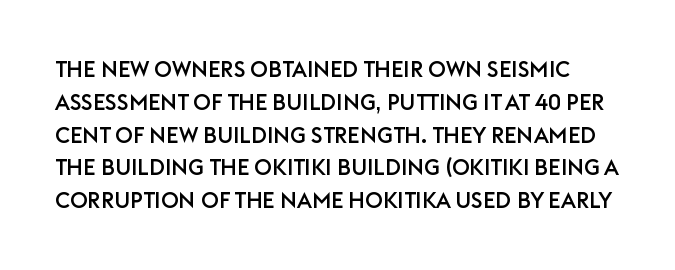
{"italic": "no", "underline": "no", "line_spacing": "normal", "line_spacing_ratio": 1.49, "letter_spacing": "normal", "letter_spacing_em": 0.0, "glyph_px": 22}
